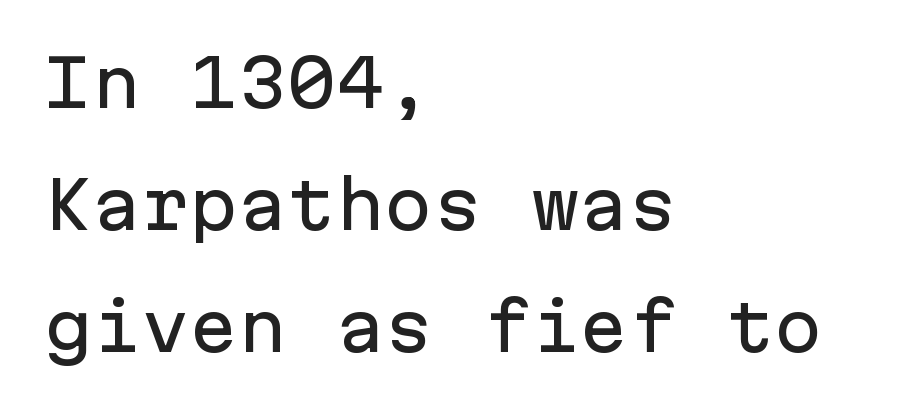
Q: Is the text italic (slanted)? A: No, it is upright.
Q: Is the typeface a serif or a sans-serif typeface? A: Sans-serif.
Q: Is the text underlined? A: No.
Q: How is the paragraph aligned? A: Left-aligned.
Q: Is the spacing between letters normal or unusually wide? A: Normal.
Q: Width (condensed, normal, or wide)? A: Normal.
Q: Stroke contrast? A: Low.
Q: x-height? A: Medium.
Q: Monospaced? A: Yes.
